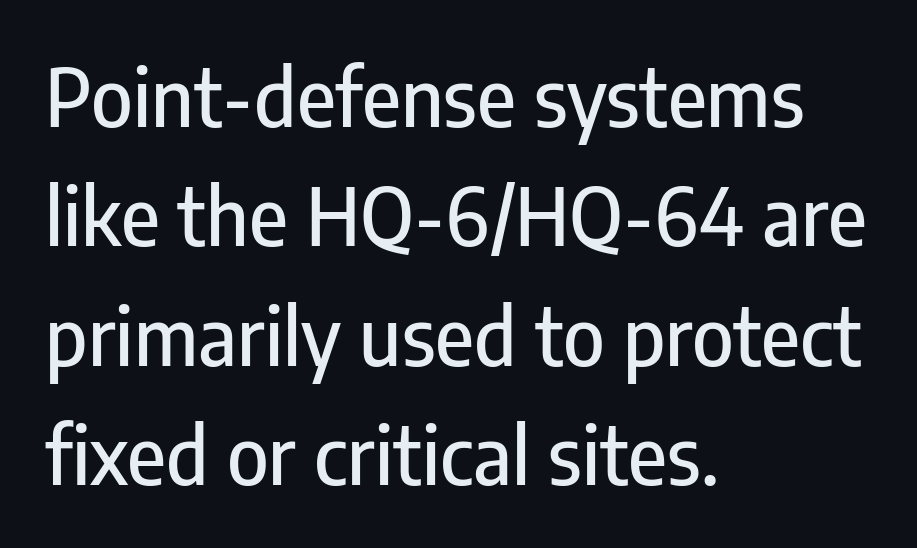
The rows are spaced the way most documents space them. If you drew a ruler down the left edge, every line would touch it. A typesetter would call this proportional, since set widths differ per character. No extra tracking has been applied to these lines. This sample uses a sans-serif face.
